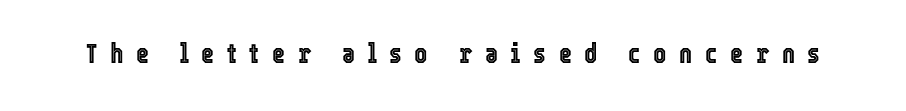
Nobody drew a line under any word here. Tracking value appears strongly positive — letters spread wide. Varying glyph widths throughout — classic text-font behaviour. Does the lettering tilt? It doesn't — this is upright.
